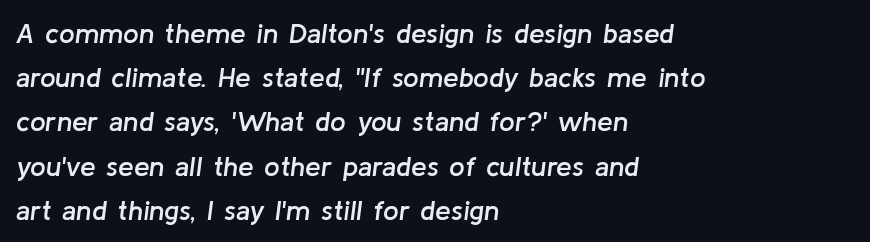
{"italic": "yes", "lean": "right", "slant_degrees": 8, "bold": "semi", "weight": "semibold", "width": "normal", "stroke_contrast": "low", "x_height": "medium", "monospaced": "no", "underline": "no", "align": "left", "line_spacing": "normal", "line_spacing_ratio": 1.58, "letter_spacing": "normal", "letter_spacing_em": 0.0, "glyph_px": 28}
